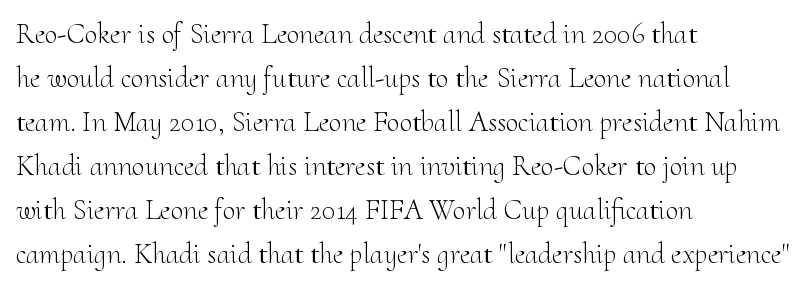
The image shows 29 px light serif type, upright; set left-aligned, normal line spacing (1.52x), normal letter spacing, not underlined; medium stroke contrast and a small x-height.
